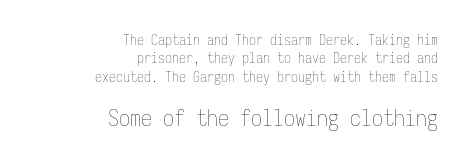
Plain, unruled lines of type. Glyph-to-glyph distance matches everyday printed text. Of the two passages, the one underneath uses the larger point size. The passage shown stacks its lines at a standard gap. Italic: no, the glyphs are upright roman. The text block is weighted toward the right margin, trailing off unevenly leftward.
